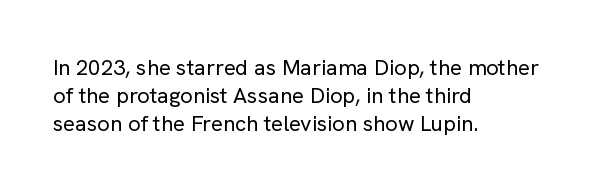
No extra ink here — the face is not bold. Students, observe: this is what conventionally led text looks like. Visually the block forms a straight wall on the left and a jagged coastline on the right. Clear beneath every line of the passage.
